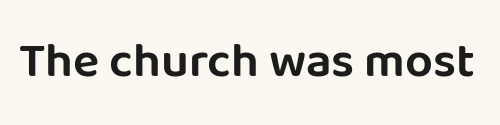
Q: Is the text italic (slanted)? A: No, it is upright.
Q: Is the typeface a serif or a sans-serif typeface? A: Sans-serif.
Q: Is the text underlined? A: No.
Q: Is the spacing between letters normal or unusually wide? A: Normal.
Q: Width (condensed, normal, or wide)? A: Normal.
Q: Stroke contrast? A: Low.
Q: x-height? A: Large.
Q: Monospaced? A: No.
